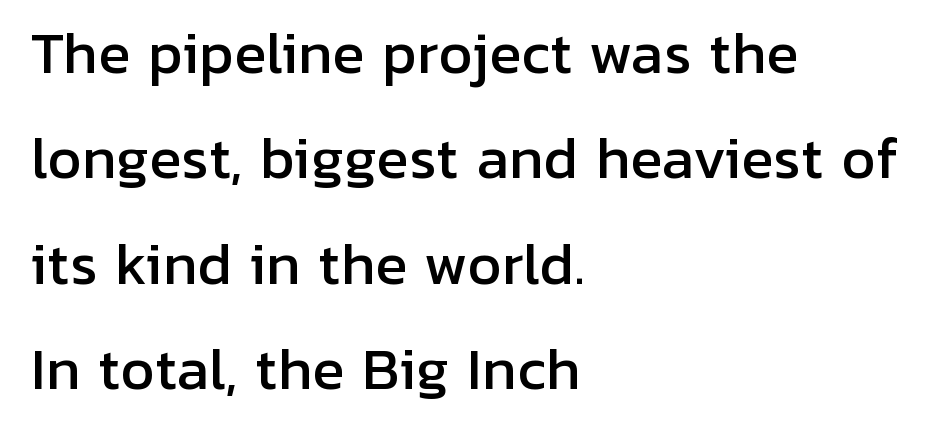
{"serif": "no", "italic": "no", "width": "normal", "stroke_contrast": "low", "x_height": "medium", "monospaced": "no", "underline": "no", "align": "left", "line_spacing": "loose", "line_spacing_ratio": 1.95, "letter_spacing": "normal", "letter_spacing_em": 0.0, "glyph_px": 54}
